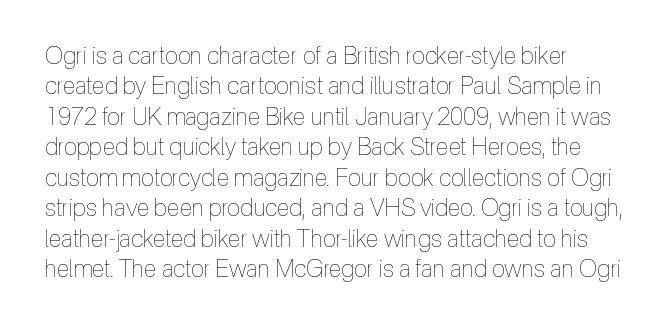
Q: Is the text bold? A: No.
Q: Is the text italic (slanted)? A: No, it is upright.
Q: Is the text underlined? A: No.
Q: Is the spacing between letters normal or unusually wide? A: Normal.
Q: Is the spacing between lines tight, normal or loose? A: Normal.
